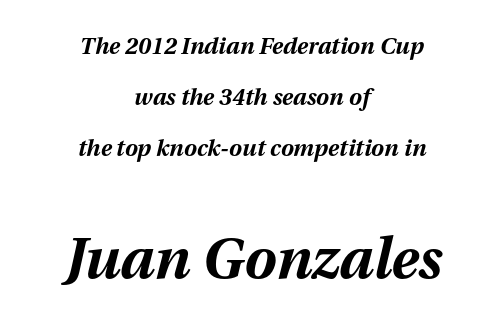
Look at the stroke-to-counter ratio: heavy, a bold. Clear beneath every line of the passage. Quick note: interline space is abundant. The lettering tilts uniformly, giving the passage an italic look. This rendering uses center alignment, leaving both contours irregular but symmetric.
